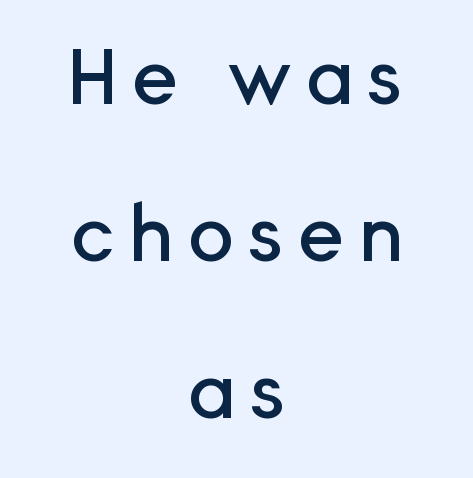
Note the varied advance widths — an 'i' is clearly narrower than an 'm'. The setting favours the middle, as headings and verse often do. This sample uses a sans-serif face. Whoever set this chose breathing room over compactness in the vertical rhythm.
